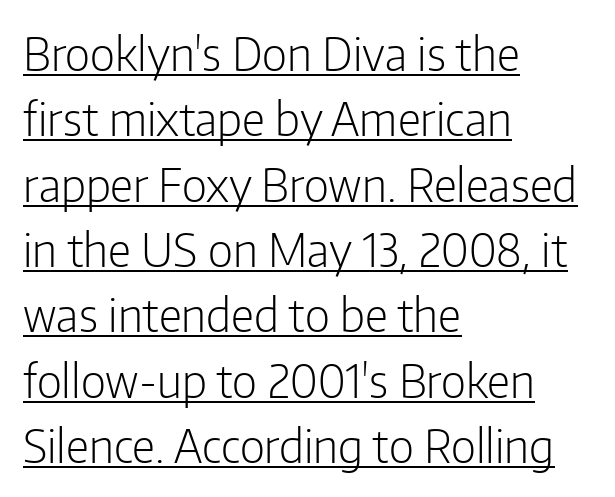
{"serif": "no", "italic": "no", "bold": "no", "weight": "light", "width": "condensed", "stroke_contrast": "low", "x_height": "medium", "monospaced": "no", "underline": "yes", "align": "left", "line_spacing": "normal", "line_spacing_ratio": 1.42, "letter_spacing": "normal", "letter_spacing_em": 0.0, "glyph_px": 46}
